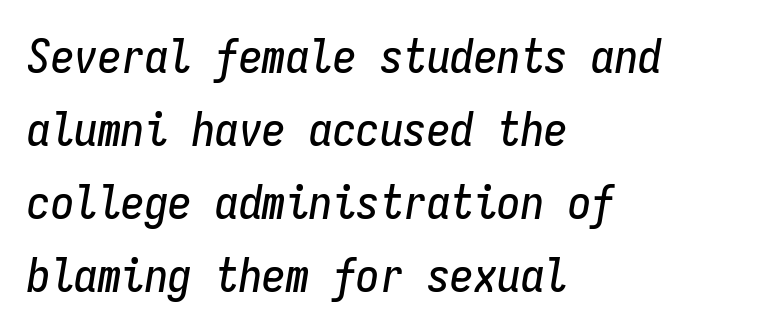
Q: Is the text italic (slanted)? A: Yes, it leans right by about 9 degrees.
Q: Is the text underlined? A: No.
Q: How is the paragraph aligned? A: Left-aligned.
Q: Is the spacing between letters normal or unusually wide? A: Normal.
Q: Is the spacing between lines tight, normal or loose? A: Normal.
Q: Width (condensed, normal, or wide)? A: Condensed.
Q: Stroke contrast? A: Low.
Q: x-height? A: Medium.
Q: Monospaced? A: Yes.
